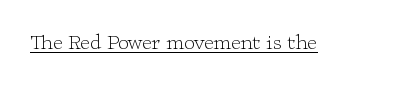
{"italic": "no", "bold": "no", "underline": "yes", "letter_spacing": "normal", "letter_spacing_em": 0.0, "glyph_px": 21}
